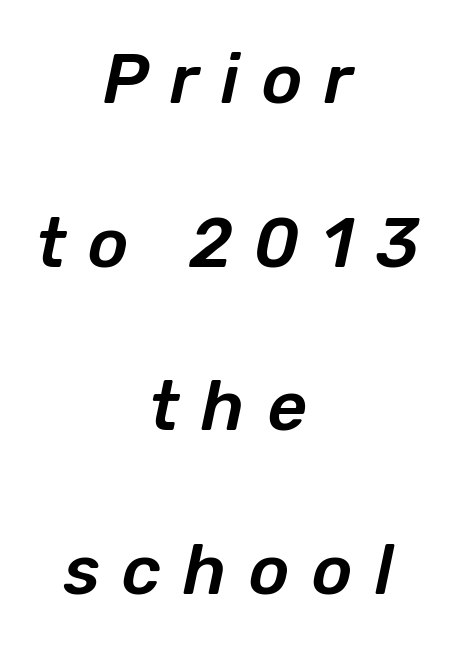
The text block is weighted toward neither margin, spreading evenly from the middle. Does the lettering tilt? It does — this is italic. Character widths vary here, with narrow letters taking less room than wide ones. Does the leading feel generous? Absolutely, it's lavish.
